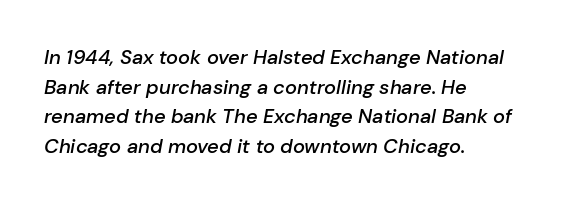
Compared with ordinary roman type, these characters are visibly tilted. Honestly, the row spacing looks completely unremarkable. Typeset ragged right — the left edge is the straight one. Look at the stroke-to-counter ratio: somewhat heavy, a semibold.
